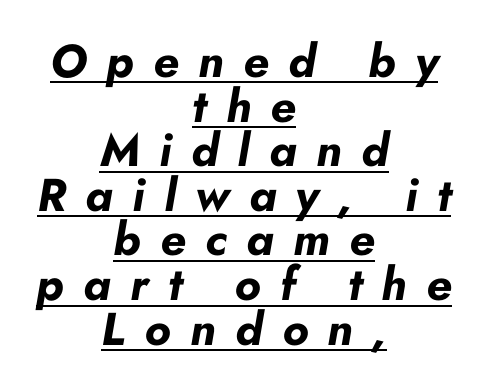
Q: Is the text bold? A: Yes.
Q: Is the text italic (slanted)? A: Yes, it leans right by about 10 degrees.
Q: Is the text underlined? A: Yes.
Q: How is the paragraph aligned? A: Centered.
Q: Is the spacing between letters normal or unusually wide? A: Unusually wide.
Q: Is the spacing between lines tight, normal or loose? A: Tight.
Q: Width (condensed, normal, or wide)? A: Normal.
Q: Stroke contrast? A: Low.
Q: x-height? A: Small.
Q: Monospaced? A: No.
